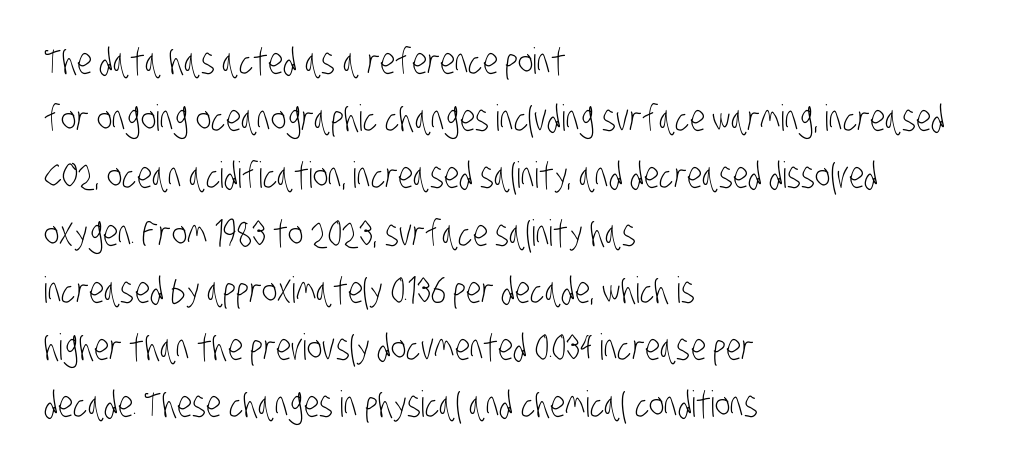
{"serif": "no", "bold": "no", "weight": "light", "width": "condensed", "stroke_contrast": "low", "x_height": "large", "monospaced": "no", "underline": "no", "align": "left", "line_spacing": "normal", "line_spacing_ratio": 1.59, "letter_spacing": "normal", "letter_spacing_em": 0.0, "glyph_px": 36}
